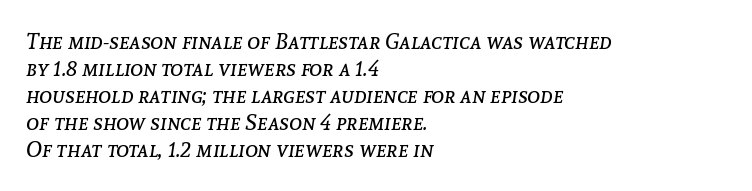
This rendering uses left alignment, leaving the right contour irregular. Caption: standard tracking, unaltered. This is oblique type, the kind used for emphasis or titles. Letters rest on an invisible, unmarked baseline. No heavy texture on the line: the type isn't bold.
